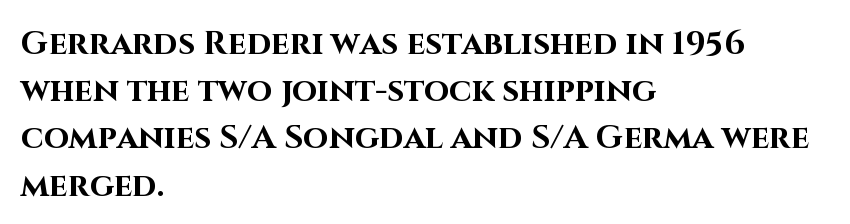
The image shows 33 px bold sans-serif type, upright; set left-aligned, normal line spacing (1.43x), normal letter spacing, not underlined; high stroke contrast and a large x-height.
